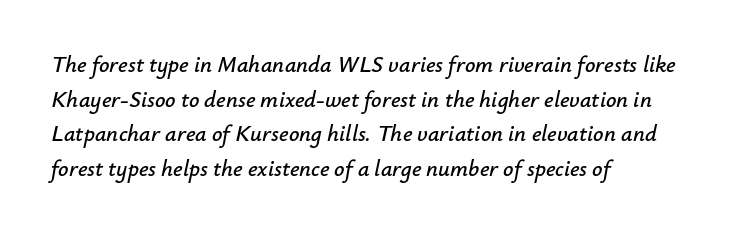
Glance below the letters and you will spot only blank space. Nothing unusual about the tracking: characters are spaced as the font intends. You can tell it's italic because the verticals aren't actually vertical. Alignment: flush left.
